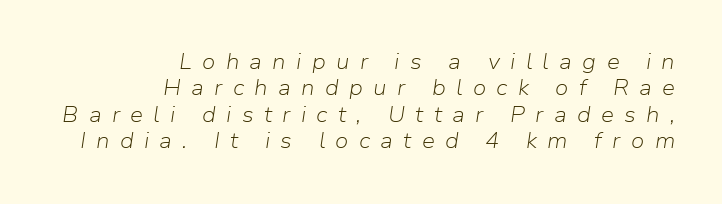
A typesetter would call this leading conventional body-copy spacing. The setting favours the right margin, as signatures and pull-quotes sometimes do. The rendering inserts visible extra space after every character. Glance below the letters and you will spot only blank space.
